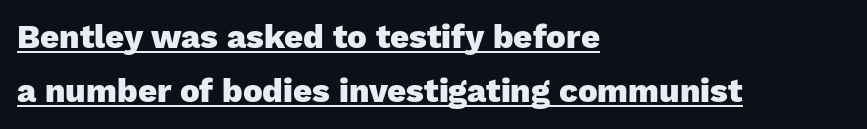
The image shows 33 px heavy sans-serif type, upright; set left-aligned, normal line spacing (1.65x), normal letter spacing, underlined; low stroke contrast and a medium x-height.
